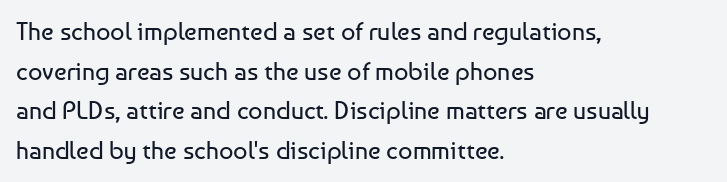
Q: Is the text bold? A: No.
Q: Is the text italic (slanted)? A: No, it is upright.
Q: Is the text underlined? A: No.
Q: How is the paragraph aligned? A: Left-aligned.
Q: Is the spacing between letters normal or unusually wide? A: Normal.
Q: Is the spacing between lines tight, normal or loose? A: Normal.
